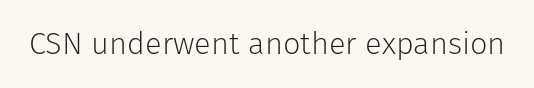
Q: Is the text bold? A: No.
Q: Is the text italic (slanted)? A: No, it is upright.
Q: Is the typeface a serif or a sans-serif typeface? A: Sans-serif.
Q: Is the text underlined? A: No.
Q: Is the spacing between letters normal or unusually wide? A: Normal.
Q: Width (condensed, normal, or wide)? A: Normal.
Q: Stroke contrast? A: Low.
Q: x-height? A: Medium.
Q: Monospaced? A: No.
